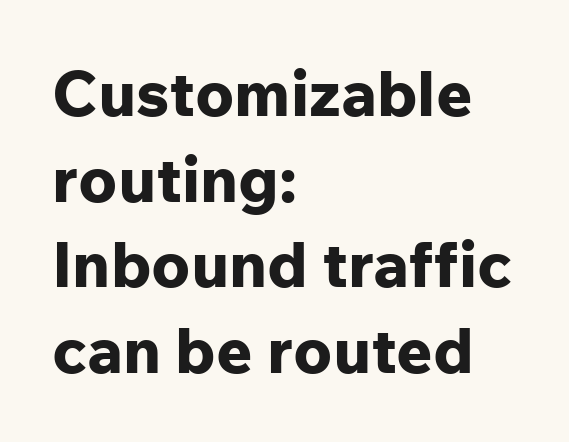
{"serif": "no", "italic": "no", "bold": "yes", "weight": "bold", "width": "normal", "stroke_contrast": "low", "x_height": "medium", "monospaced": "no", "underline": "no", "align": "left", "line_spacing": "normal", "line_spacing_ratio": 1.36, "letter_spacing": "normal", "letter_spacing_em": 0.0, "glyph_px": 63}
